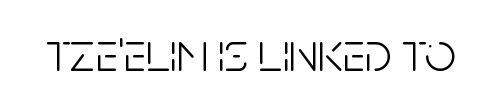
Q: Is the text bold? A: No.
Q: Is the text italic (slanted)? A: No, it is upright.
Q: Is the typeface a serif or a sans-serif typeface? A: Sans-serif.
Q: Is the text underlined? A: No.
Q: Is the spacing between letters normal or unusually wide? A: Normal.
Q: Width (condensed, normal, or wide)? A: Condensed.
Q: Stroke contrast? A: Low.
Q: x-height? A: Large.
Q: Monospaced? A: No.
